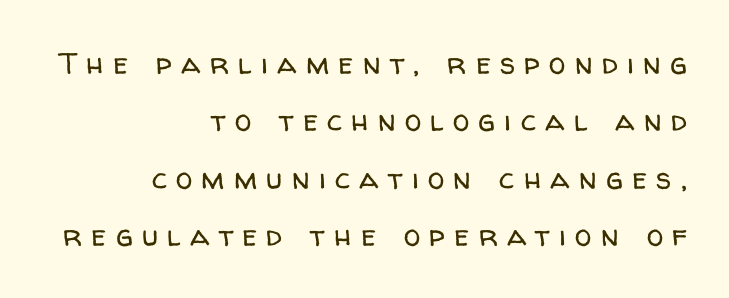
The image shows 30 px regular-weight sans-serif type, upright; set right-aligned, loose line spacing (1.91x), unusually wide letter spacing (+0.31 em), not underlined; low stroke contrast and a medium x-height.
